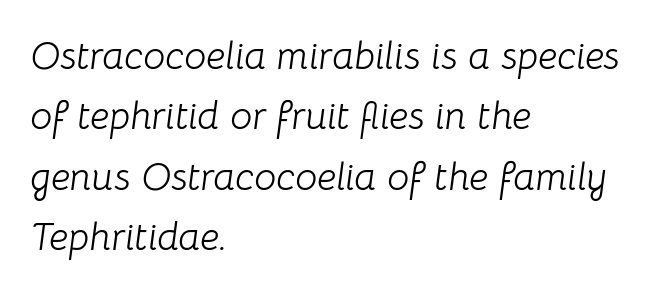
{"italic": "yes", "lean": "right", "slant_degrees": 8, "bold": "no", "weight": "light", "width": "normal", "stroke_contrast": "low", "x_height": "medium", "monospaced": "no", "underline": "no", "align": "left", "line_spacing": "normal", "line_spacing_ratio": 1.55, "letter_spacing": "normal", "letter_spacing_em": 0.0, "glyph_px": 39}
